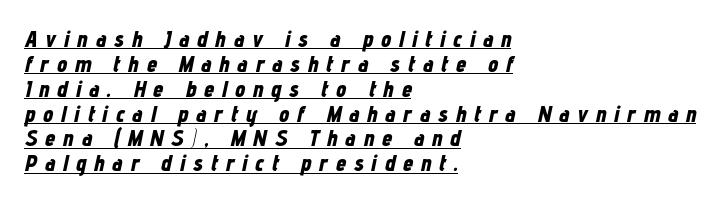
Emphasis is given by a line drawn under the lettering. The tracking reads as deliberately expanded to a designer's eye. The space between consecutive lines is stingy. Layout note: lines flush left.
